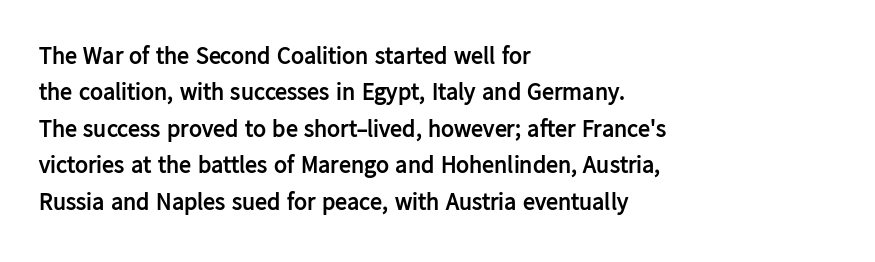
{"italic": "no", "bold": "yes", "underline": "no", "align": "left", "line_spacing": "normal", "line_spacing_ratio": 1.52, "letter_spacing": "normal", "letter_spacing_em": 0.0, "glyph_px": 24}
